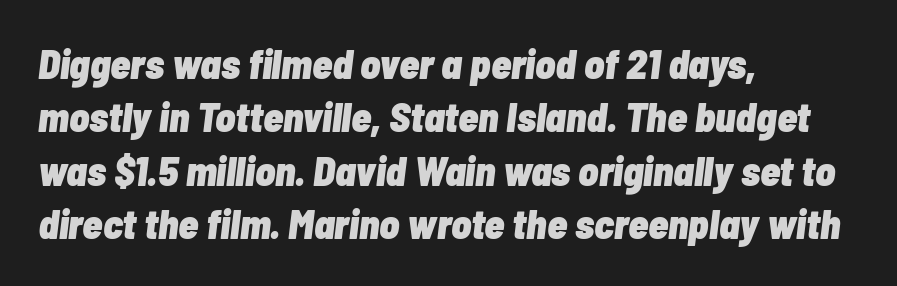
Q: Is the text bold? A: Yes.
Q: Is the text italic (slanted)? A: Yes, it leans right by about 7 degrees.
Q: Is the text underlined? A: No.
Q: How is the paragraph aligned? A: Left-aligned.
Q: Is the spacing between letters normal or unusually wide? A: Normal.
Q: Is the spacing between lines tight, normal or loose? A: Normal.
Q: Width (condensed, normal, or wide)? A: Condensed.
Q: Stroke contrast? A: Low.
Q: x-height? A: Medium.
Q: Monospaced? A: No.
